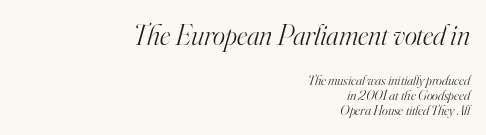
Heaviness? Minimal to ordinary, like unemphasized prose. Each row of text sits above clean, open space. Default kerning and tracking; the words read as compact shapes. The line-height multiplier appears low, near solid setting. Character widths vary here, with narrow letters taking less room than wide ones.
